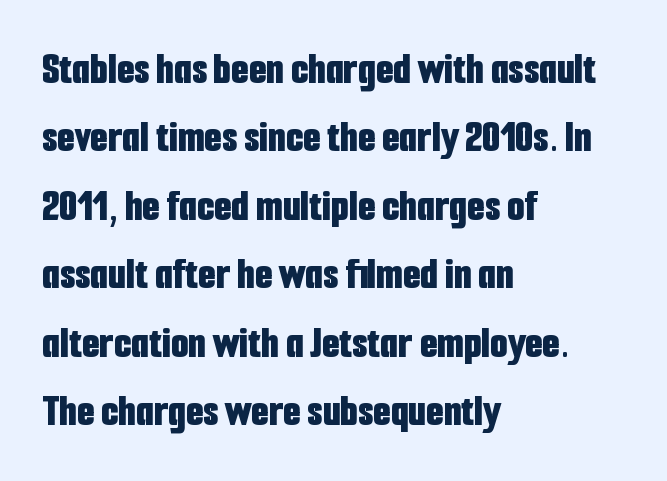
Caption: standard tracking, unaltered. In CSS terms this would be text-align: left. I'd call this a sans setting — the letters go barefoot. The specimen reads as upright at a glance. Compared with typical paragraphs, the rows here are spaced about the same.
